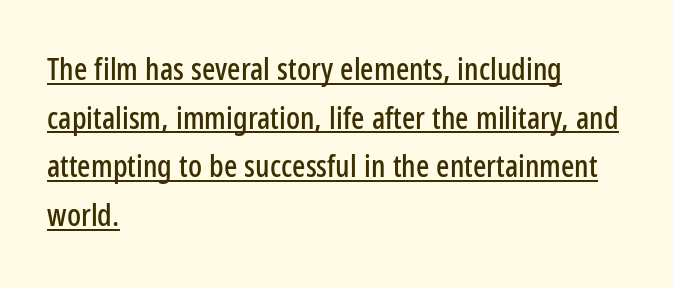
{"serif": "no", "italic": "no", "width": "condensed", "stroke_contrast": "low", "x_height": "medium", "monospaced": "no", "underline": "yes", "align": "left", "line_spacing": "normal", "line_spacing_ratio": 1.57, "letter_spacing": "normal", "letter_spacing_em": 0.0, "glyph_px": 31}
